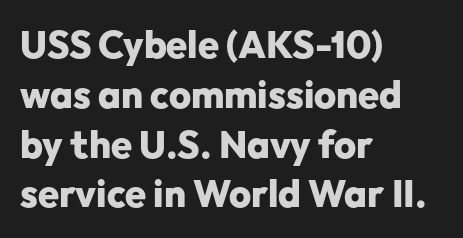
The setting favours the left margin, as ordinary paragraphs usually do. A clean baseline with only descenders dipping below it. Designer's note — italics off, roman on. Nothing unusual about the tracking: characters are spaced as the font intends. A typesetter would call this proportional, since set widths differ per character.
